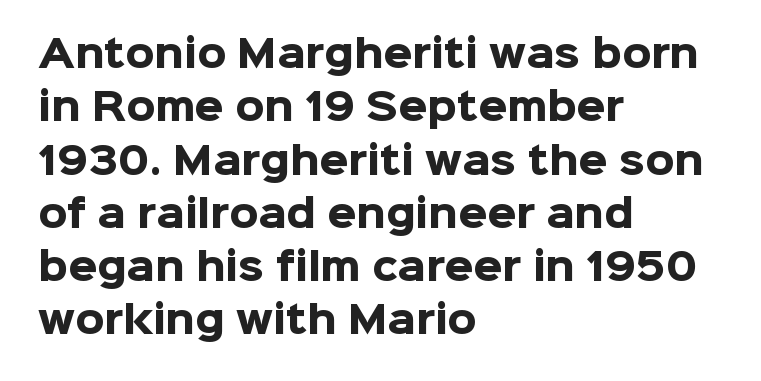
{"serif": "no", "italic": "no", "bold": "yes", "weight": "heavy", "width": "normal", "stroke_contrast": "low", "x_height": "medium", "monospaced": "no", "underline": "no", "align": "left", "line_spacing": "normal", "line_spacing_ratio": 1.44, "letter_spacing": "normal", "letter_spacing_em": 0.0, "glyph_px": 37}
